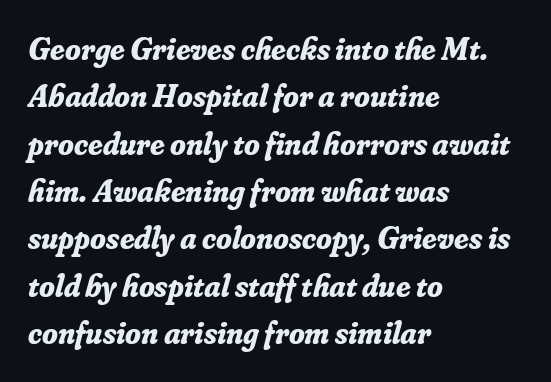
The image shows 32 px bold serif type, italic (leaning right); set left-aligned, normal line spacing (1.48x), normal letter spacing, not underlined; low stroke contrast and a small x-height.
